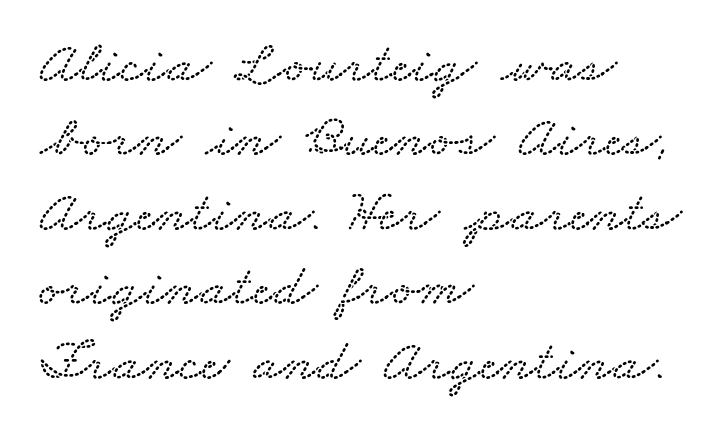
{"width": "wide", "stroke_contrast": "low", "x_height": "small", "monospaced": "no", "underline": "no", "align": "left", "line_spacing_ratio": 1.24, "letter_spacing": "normal", "letter_spacing_em": 0.0, "glyph_px": 60}
